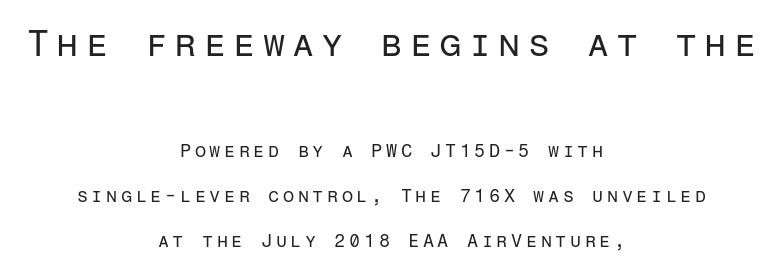
The image shows 36 px regular-weight sans-serif type, upright, monospaced; set centered, loose line spacing (2.49x), unusually wide letter spacing (+0.2 em), not underlined; the first (top) block is 2.0x larger; low stroke contrast and a medium x-height.
